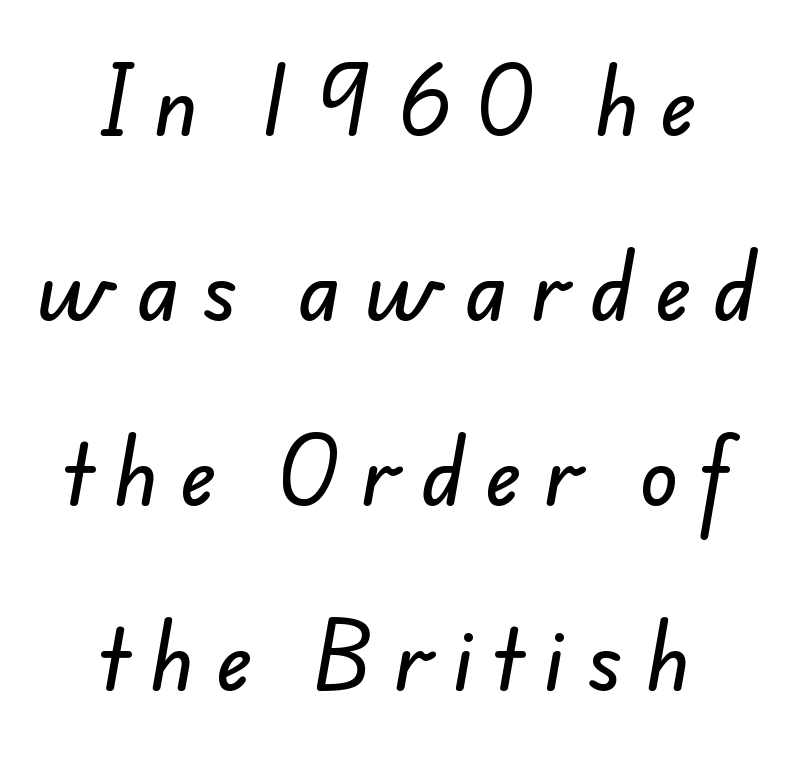
{"serif": "no", "width": "normal", "stroke_contrast": "low", "x_height": "small", "monospaced": "no", "underline": "no", "align": "center", "line_spacing": "loose", "line_spacing_ratio": 2.34, "letter_spacing": "wide", "letter_spacing_em": 0.29, "glyph_px": 79}
